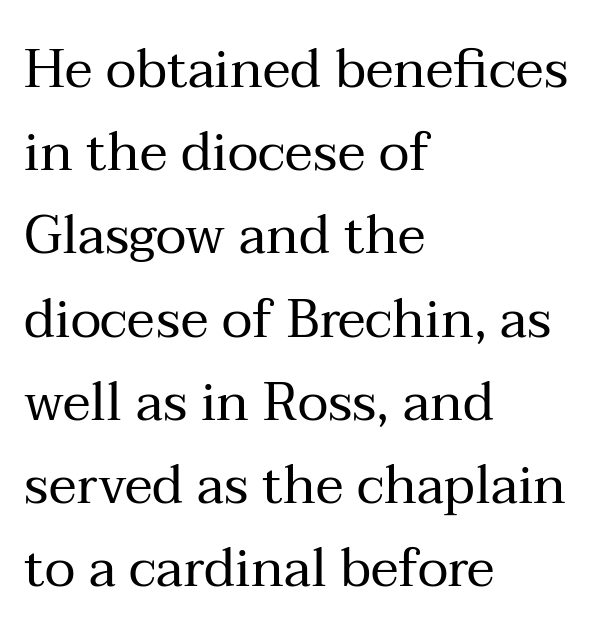
{"serif": "yes", "italic": "no", "bold": "no", "weight": "regular", "width": "normal", "stroke_contrast": "medium", "x_height": "medium", "monospaced": "no", "underline": "no", "align": "left", "line_spacing": "normal", "line_spacing_ratio": 1.57, "letter_spacing": "normal", "letter_spacing_em": 0.0, "glyph_px": 53}
